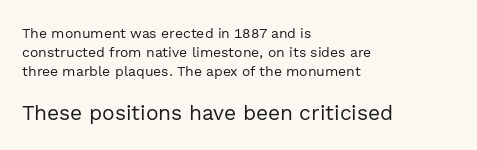
Q: Is the text bold? A: No.
Q: Is the text italic (slanted)? A: No, it is upright.
Q: Is the text underlined? A: No.
Q: How is the paragraph aligned? A: Left-aligned.
Q: Is the spacing between letters normal or unusually wide? A: Normal.
Q: Is the spacing between lines tight, normal or loose? A: Normal.
Q: Which block of text is set in a larger size, the first (top) or the second (bottom)? A: The second (bottom) one.
